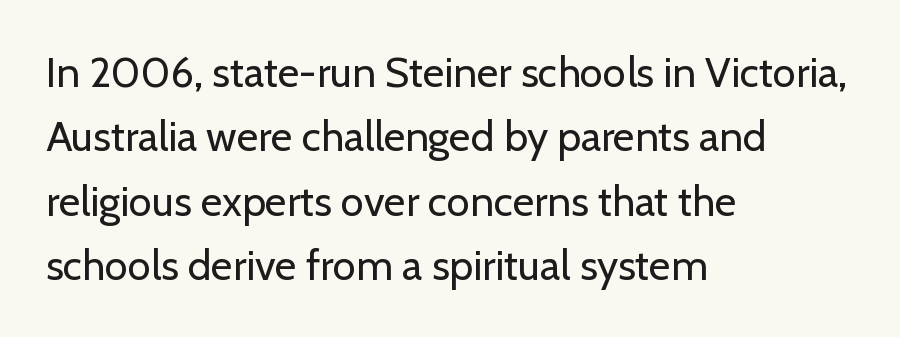
{"serif": "no", "italic": "no", "bold": "no", "weight": "regular", "width": "normal", "stroke_contrast": "low", "x_height": "medium", "monospaced": "no", "underline": "no", "align": "left", "line_spacing": "normal", "line_spacing_ratio": 1.53, "letter_spacing": "normal", "letter_spacing_em": 0.0, "glyph_px": 42}
